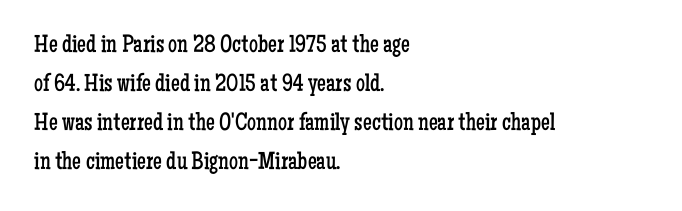
Q: Is the text bold? A: No.
Q: Is the text italic (slanted)? A: No, it is upright.
Q: Is the text underlined? A: No.
Q: How is the paragraph aligned? A: Left-aligned.
Q: Is the spacing between letters normal or unusually wide? A: Normal.
Q: Is the spacing between lines tight, normal or loose? A: Normal.
